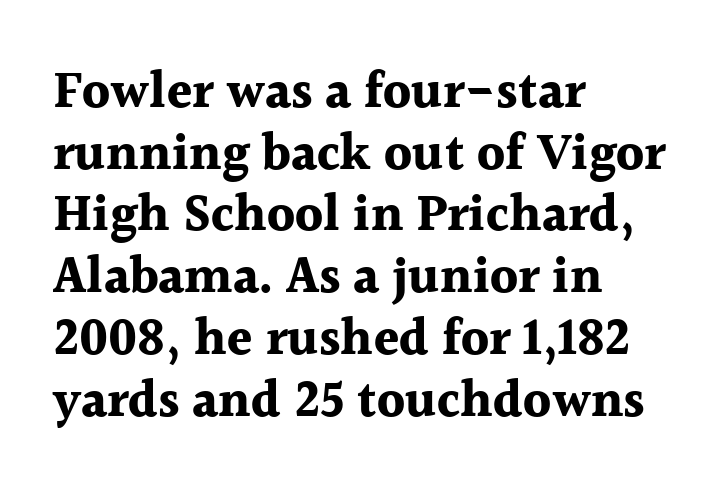
Regarding serifs, this sample has them. The rendering uses natural spacing where letterforms have individual widths. This rendering leaves character spacing at its baseline value. Typesetter's note: full bold, strokes at maximum text heaviness.
